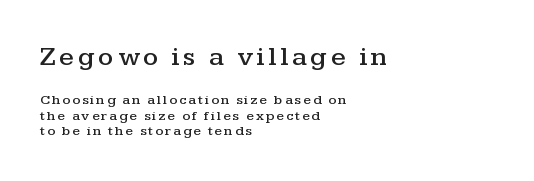
Visually, the top section dominates because its glyphs are scaled up. The line-height multiplier appears low, near solid setting. Descenders hang freely into open space. Does the copy run flush right? No — it runs flush left. The lettering holds an erect, upright posture throughout.
